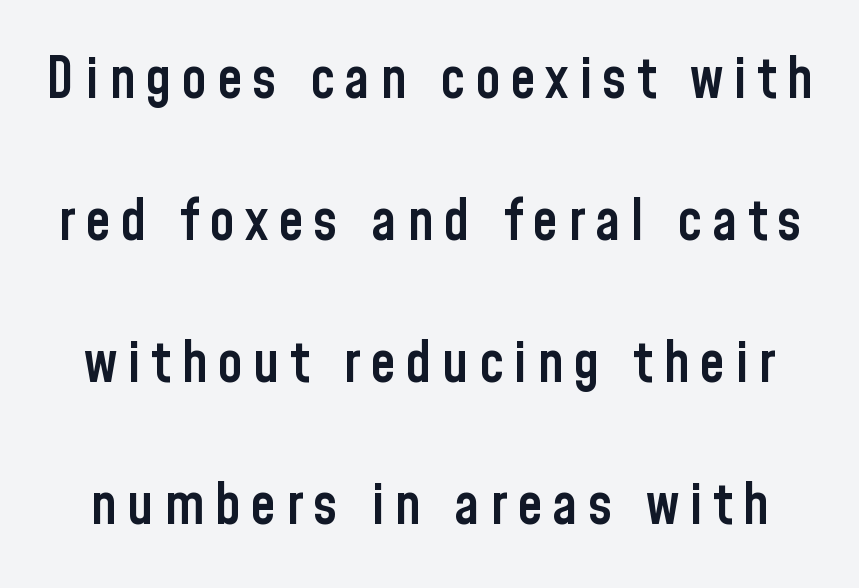
{"serif": "no", "italic": "no", "bold": "semi", "weight": "semibold", "width": "condensed", "stroke_contrast": "low", "x_height": "medium", "monospaced": "no", "underline": "no", "line_spacing": "loose", "line_spacing_ratio": 2.49, "glyph_px": 57}
